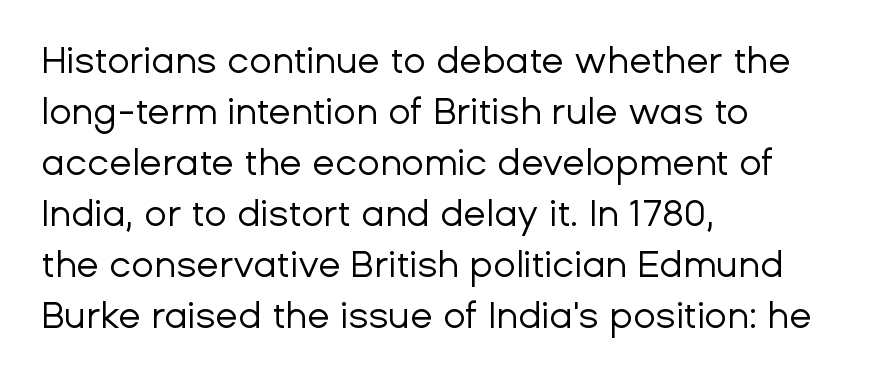
Q: Is the text bold? A: No.
Q: Is the text italic (slanted)? A: No, it is upright.
Q: Is the typeface a serif or a sans-serif typeface? A: Sans-serif.
Q: Is the text underlined? A: No.
Q: How is the paragraph aligned? A: Left-aligned.
Q: Is the spacing between letters normal or unusually wide? A: Normal.
Q: Is the spacing between lines tight, normal or loose? A: Normal.
Q: Width (condensed, normal, or wide)? A: Normal.
Q: Stroke contrast? A: Low.
Q: x-height? A: Medium.
Q: Monospaced? A: No.
